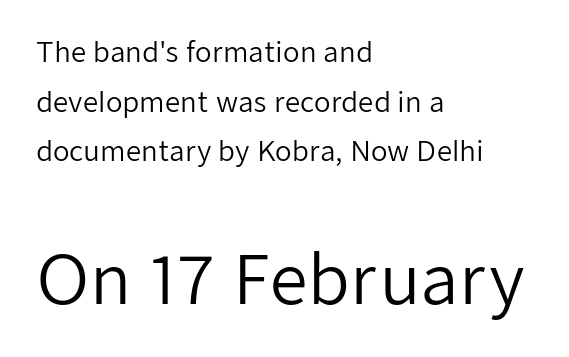
Q: Is the text bold? A: No.
Q: Is the text italic (slanted)? A: No, it is upright.
Q: Is the typeface a serif or a sans-serif typeface? A: Sans-serif.
Q: Is the text underlined? A: No.
Q: How is the paragraph aligned? A: Left-aligned.
Q: Is the spacing between letters normal or unusually wide? A: Normal.
Q: Which block of text is set in a larger size, the first (top) or the second (bottom)? A: The second (bottom) one.
Q: Width (condensed, normal, or wide)? A: Normal.
Q: Stroke contrast? A: Low.
Q: x-height? A: Medium.
Q: Monospaced? A: No.
